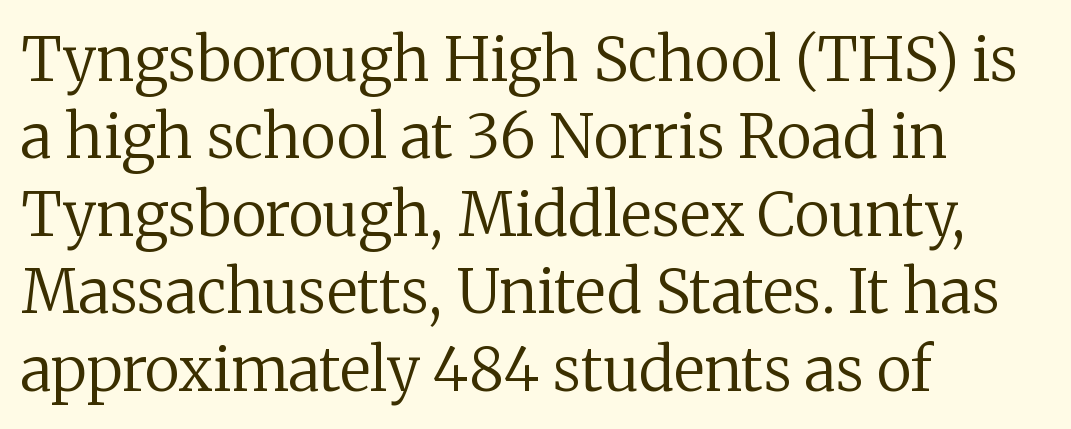
Stems here are at most as thick as an everyday book face. Proportional: the letters do not fall into vertical columns. The rendering keeps characters at their native spacing. Underlining? Definitely not there. Baseline-to-baseline distance is the conventional proportion of letter height. The paragraph has a hard left edge and a soft right edge.
